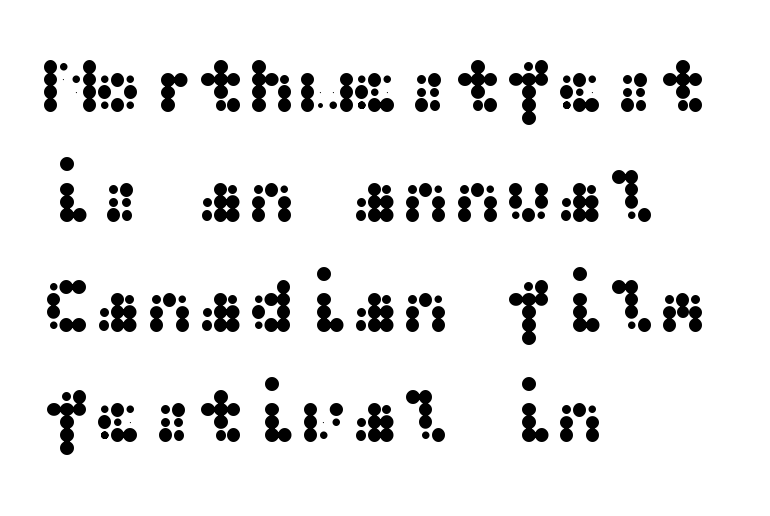
Q: Is the text italic (slanted)? A: No, it is upright.
Q: Is the typeface a serif or a sans-serif typeface? A: Sans-serif.
Q: Is the text underlined? A: No.
Q: How is the paragraph aligned? A: Left-aligned.
Q: Is the spacing between letters normal or unusually wide? A: Normal.
Q: Is the spacing between lines tight, normal or loose? A: Normal.
Q: Width (condensed, normal, or wide)? A: Wide.
Q: Stroke contrast? A: Medium.
Q: x-height? A: Medium.
